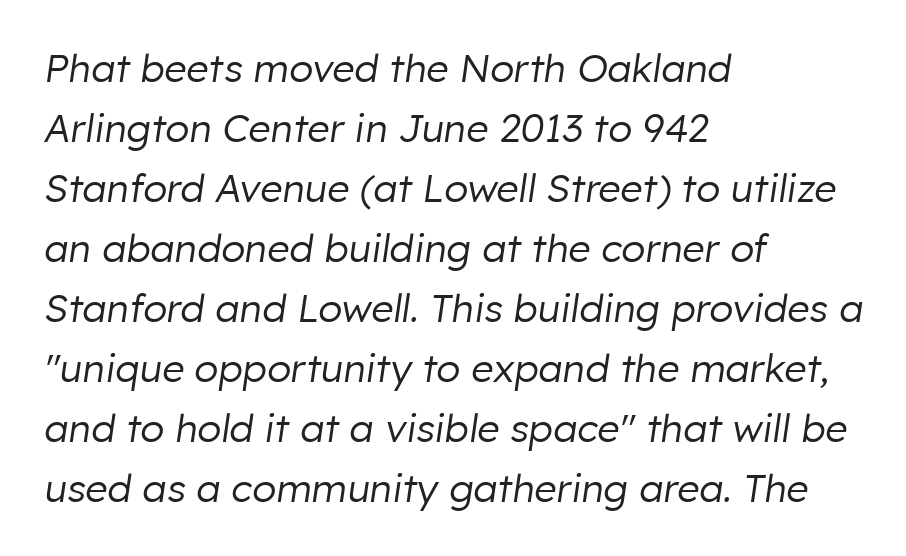
Q: Is the text bold? A: No.
Q: Is the text italic (slanted)? A: Yes, it leans right by about 8 degrees.
Q: Is the text underlined? A: No.
Q: How is the paragraph aligned? A: Left-aligned.
Q: Is the spacing between letters normal or unusually wide? A: Normal.
Q: Is the spacing between lines tight, normal or loose? A: Normal.
Q: Width (condensed, normal, or wide)? A: Normal.
Q: Stroke contrast? A: Low.
Q: x-height? A: Medium.
Q: Monospaced? A: No.
